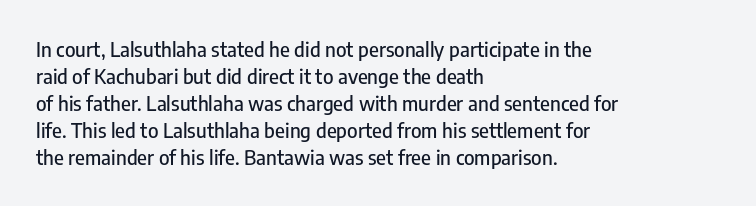
The image shows 20 px text type, upright; set left-aligned, normal line spacing (1.35x), normal letter spacing, not underlined.
